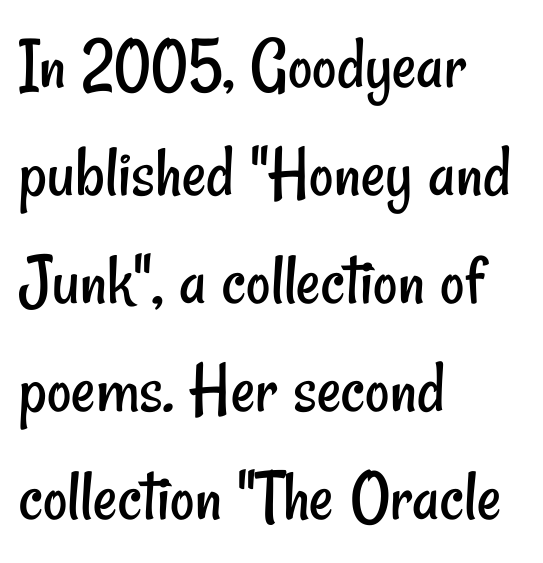
Q: Is the text bold? A: No.
Q: Is the typeface a serif or a sans-serif typeface? A: Sans-serif.
Q: Is the text underlined? A: No.
Q: How is the paragraph aligned? A: Left-aligned.
Q: Is the spacing between letters normal or unusually wide? A: Normal.
Q: Is the spacing between lines tight, normal or loose? A: Normal.
Q: Width (condensed, normal, or wide)? A: Condensed.
Q: Stroke contrast? A: Low.
Q: x-height? A: Small.
Q: Monospaced? A: No.
